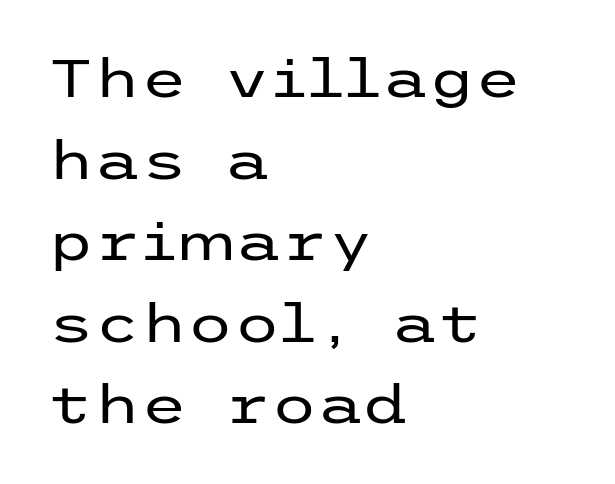
{"serif": "no", "italic": "no", "bold": "no", "weight": "regular", "width": "wide", "stroke_contrast": "low", "x_height": "medium", "underline": "no", "align": "left", "line_spacing": "normal", "line_spacing_ratio": 1.54, "letter_spacing": "normal", "letter_spacing_em": 0.0, "glyph_px": 53}
